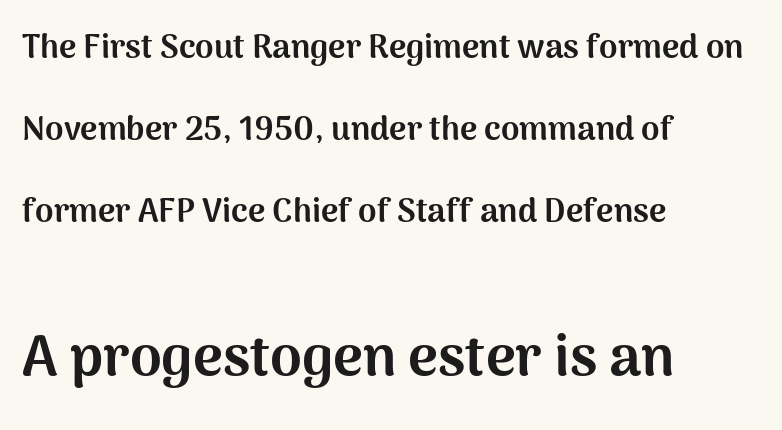
Heft: maximum for text — a bold. Words float on clear page, feet unadorned. This sample has the flowing, uneven cadence of proportional lettering. In terms of letterform style, serifs are entirely absent. Casual observation: everything's shoved over to the left. Here the second block reads like a headline and the first like body copy.
